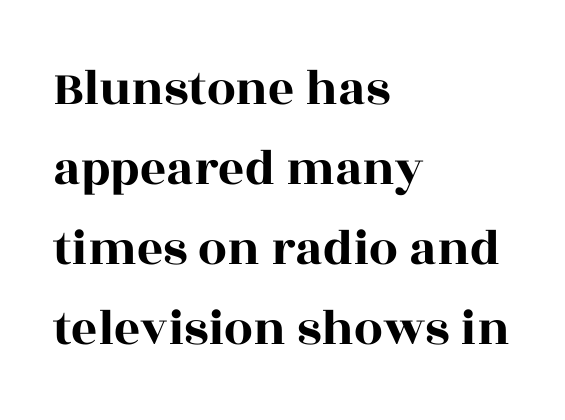
The image shows 51 px wide serif type, upright; set left-aligned, normal line spacing (1.57x), normal letter spacing, not underlined; a large x-height.
